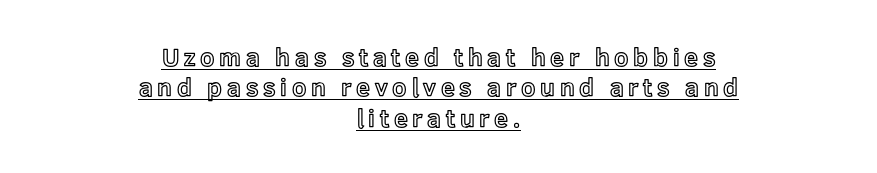
{"italic": "no", "underline": "yes", "align": "center", "line_spacing_ratio": 1.22, "glyph_px": 25}
